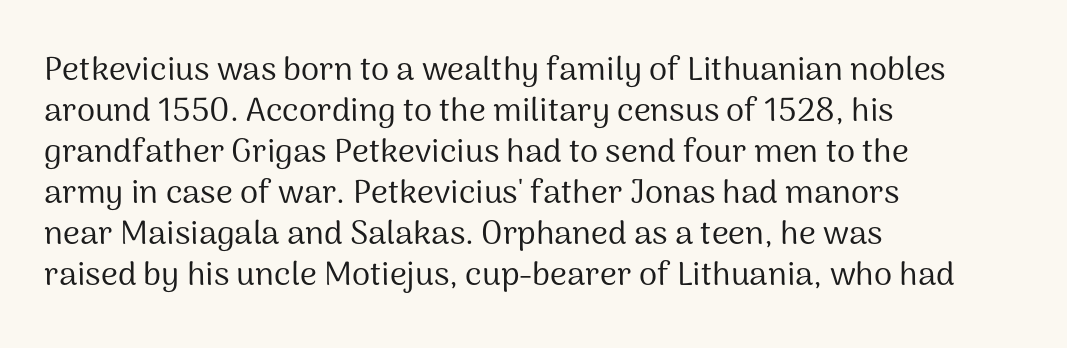
{"serif": "no", "italic": "no", "bold": "no", "weight": "regular", "width": "normal", "stroke_contrast": "medium", "x_height": "medium", "monospaced": "no", "underline": "no", "align": "left", "line_spacing_ratio": 1.24, "letter_spacing": "normal", "letter_spacing_em": 0.0, "glyph_px": 33}
